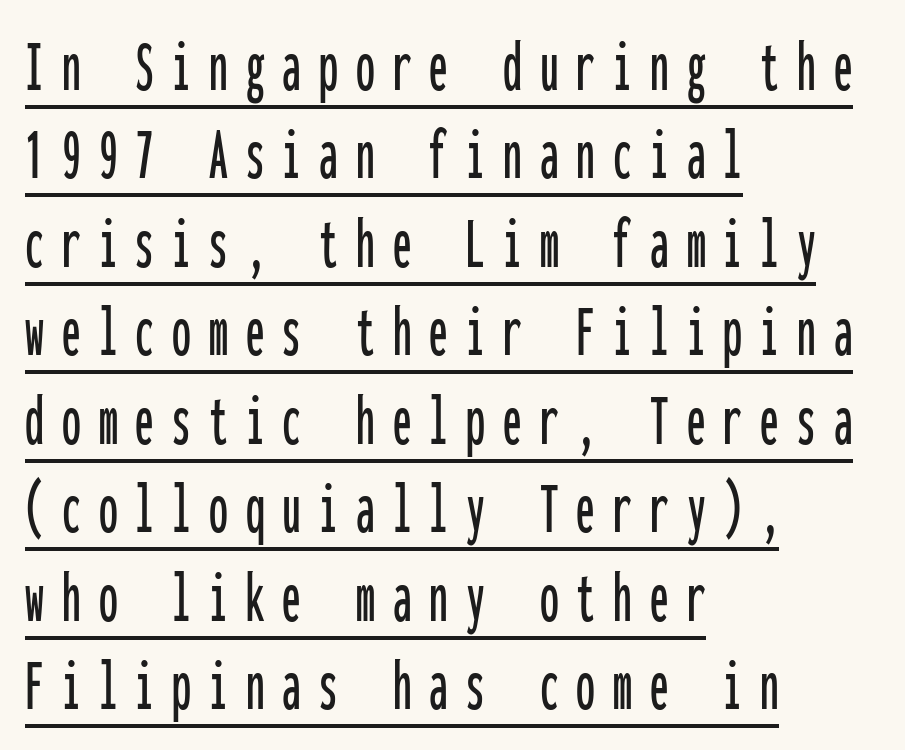
The image shows 75 px condensed sans-serif type, upright, monospaced; set left-aligned, line spacing 1.18x, unusually wide letter spacing (+0.24 em), underlined; low stroke contrast and a medium x-height.
